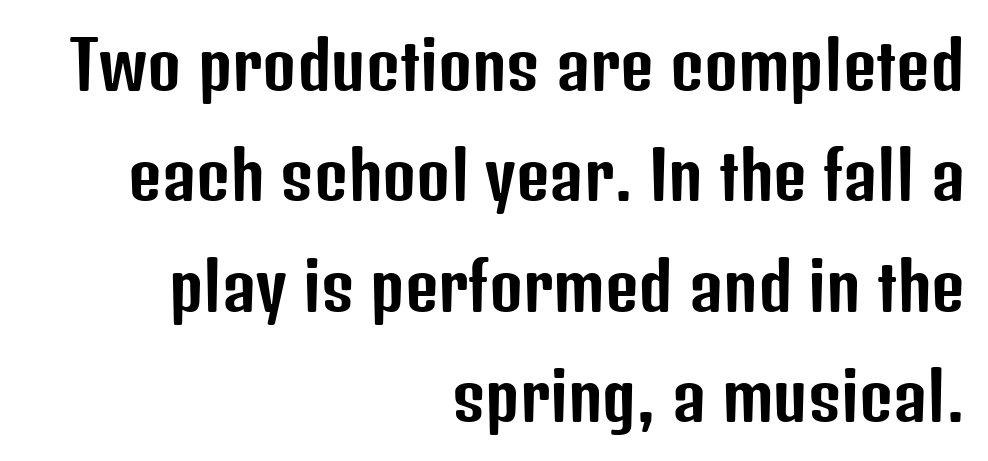
Q: Is the text italic (slanted)? A: No, it is upright.
Q: Is the typeface a serif or a sans-serif typeface? A: Sans-serif.
Q: Is the text underlined? A: No.
Q: How is the paragraph aligned? A: Right-aligned.
Q: Is the spacing between letters normal or unusually wide? A: Normal.
Q: Is the spacing between lines tight, normal or loose? A: Normal.
Q: Width (condensed, normal, or wide)? A: Condensed.
Q: Stroke contrast? A: Low.
Q: x-height? A: Medium.
Q: Monospaced? A: No.
